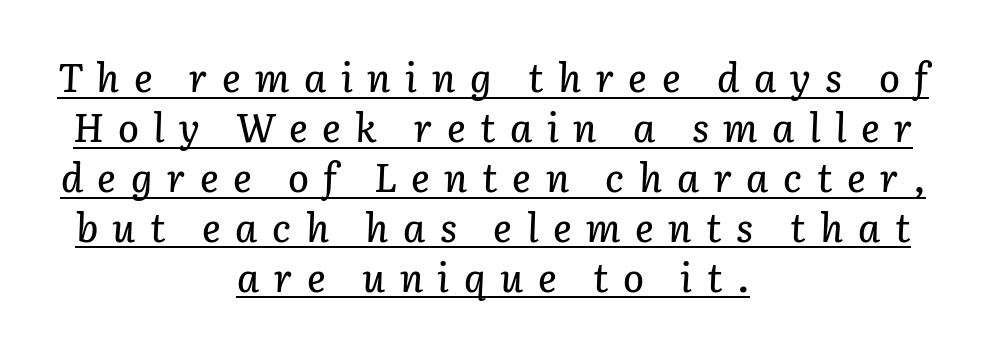
Q: Is the text italic (slanted)? A: Yes, it leans right by about 3 degrees.
Q: Is the text underlined? A: Yes.
Q: How is the paragraph aligned? A: Centered.
Q: Is the spacing between letters normal or unusually wide? A: Unusually wide.
Q: Is the spacing between lines tight, normal or loose? A: Normal.
Q: Width (condensed, normal, or wide)? A: Normal.
Q: Stroke contrast? A: Low.
Q: x-height? A: Medium.
Q: Monospaced? A: No.
